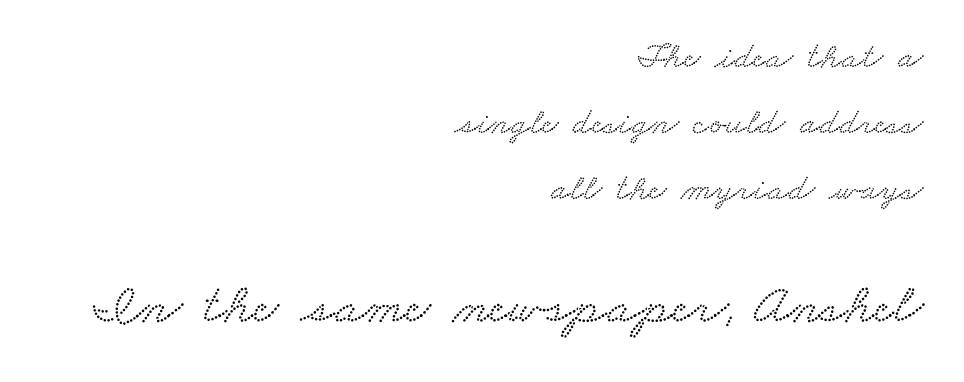
Q: Is the typeface a serif or a sans-serif typeface? A: Serif.
Q: Is the text underlined? A: No.
Q: How is the paragraph aligned? A: Right-aligned.
Q: Is the spacing between letters normal or unusually wide? A: Normal.
Q: Which block of text is set in a larger size, the first (top) or the second (bottom)? A: The second (bottom) one.
Q: Width (condensed, normal, or wide)? A: Wide.
Q: Stroke contrast? A: Low.
Q: x-height? A: Small.
Q: Monospaced? A: No.
